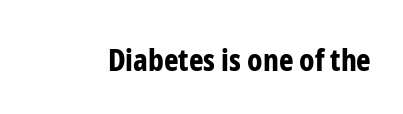
Q: Is the text bold? A: Yes.
Q: Is the text italic (slanted)? A: No, it is upright.
Q: Is the typeface a serif or a sans-serif typeface? A: Sans-serif.
Q: Is the text underlined? A: No.
Q: Is the spacing between letters normal or unusually wide? A: Normal.
Q: Width (condensed, normal, or wide)? A: Condensed.
Q: Stroke contrast? A: Low.
Q: x-height? A: Medium.
Q: Monospaced? A: No.
